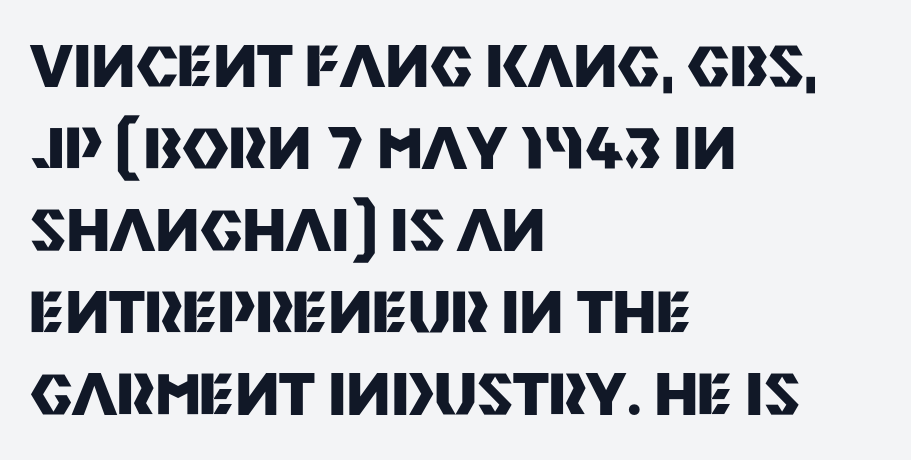
Q: Is the text bold? A: Yes.
Q: Is the text italic (slanted)? A: No, it is upright.
Q: Is the typeface a serif or a sans-serif typeface? A: Sans-serif.
Q: Is the text underlined? A: No.
Q: How is the paragraph aligned? A: Left-aligned.
Q: Is the spacing between letters normal or unusually wide? A: Normal.
Q: Is the spacing between lines tight, normal or loose? A: Normal.
Q: Width (condensed, normal, or wide)? A: Normal.
Q: Stroke contrast? A: Medium.
Q: x-height? A: Large.
Q: Monospaced? A: No.
